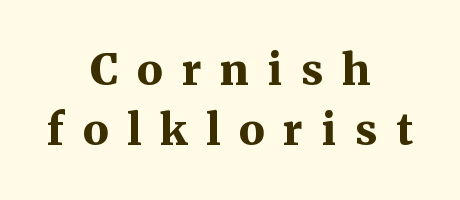
{"serif": "yes", "italic": "no", "bold": "yes", "weight": "bold", "width": "normal", "stroke_contrast": "medium", "x_height": "medium", "monospaced": "no", "underline": "no", "align": "center", "line_spacing": "normal", "line_spacing_ratio": 1.4, "letter_spacing": "wide", "letter_spacing_em": 0.44, "glyph_px": 43}
